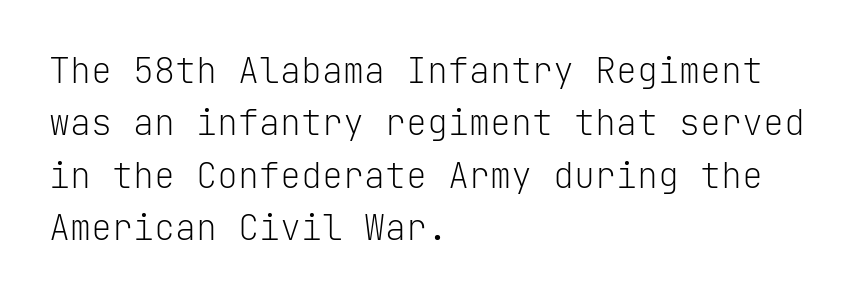
Letter spacing: default. The designer left line spacing at the default. Upright lettering throughout. A typesetter would label this face a sans.
